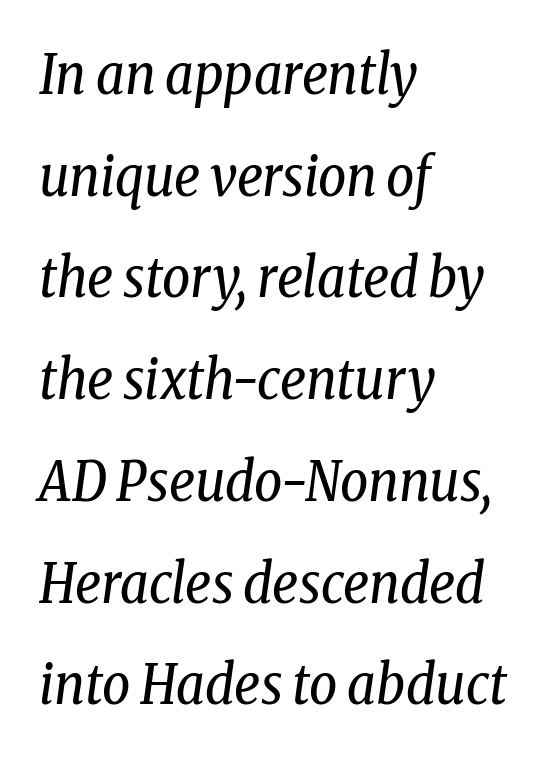
{"serif": "yes", "italic": "yes", "lean": "right", "slant_degrees": 8, "bold": "no", "weight": "regular", "width": "condensed", "stroke_contrast": "low", "x_height": "medium", "monospaced": "no", "underline": "no", "align": "left", "line_spacing_ratio": 1.85, "letter_spacing": "normal", "letter_spacing_em": 0.0, "glyph_px": 55}
